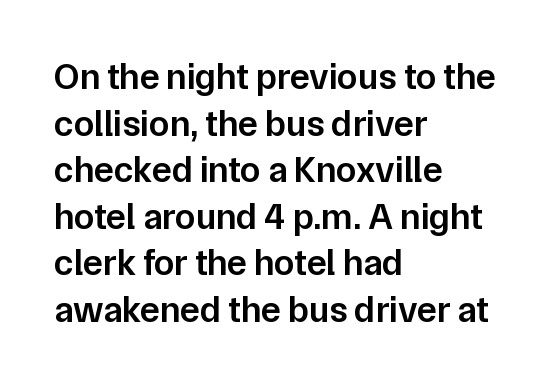
The image shows 37 px semibold sans-serif type, upright; set left-aligned, normal line spacing (1.26x), normal letter spacing, not underlined; low stroke contrast and a medium x-height.
